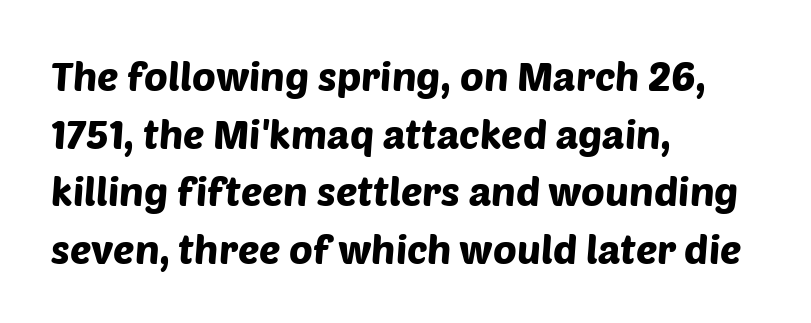
Q: Is the typeface a serif or a sans-serif typeface? A: Sans-serif.
Q: Is the text underlined? A: No.
Q: How is the paragraph aligned? A: Left-aligned.
Q: Is the spacing between letters normal or unusually wide? A: Normal.
Q: Is the spacing between lines tight, normal or loose? A: Normal.
Q: Width (condensed, normal, or wide)? A: Normal.
Q: Stroke contrast? A: Low.
Q: x-height? A: Large.
Q: Monospaced? A: No.
